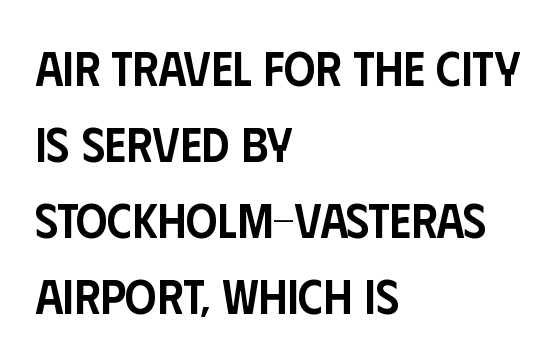
Q: Is the text bold? A: Semi-bold.
Q: Is the text italic (slanted)? A: No, it is upright.
Q: Is the typeface a serif or a sans-serif typeface? A: Sans-serif.
Q: Is the text underlined? A: No.
Q: How is the paragraph aligned? A: Left-aligned.
Q: Is the spacing between letters normal or unusually wide? A: Normal.
Q: Is the spacing between lines tight, normal or loose? A: Normal.
Q: Width (condensed, normal, or wide)? A: Condensed.
Q: Stroke contrast? A: Low.
Q: x-height? A: Large.
Q: Monospaced? A: No.
